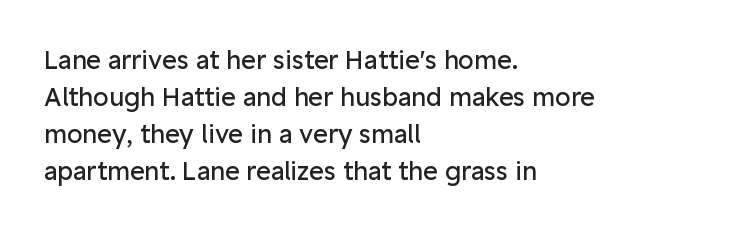
Q: Is the text bold? A: No.
Q: Is the text italic (slanted)? A: No, it is upright.
Q: Is the text underlined? A: No.
Q: How is the paragraph aligned? A: Left-aligned.
Q: Is the spacing between letters normal or unusually wide? A: Normal.
Q: Is the spacing between lines tight, normal or loose? A: Normal.
